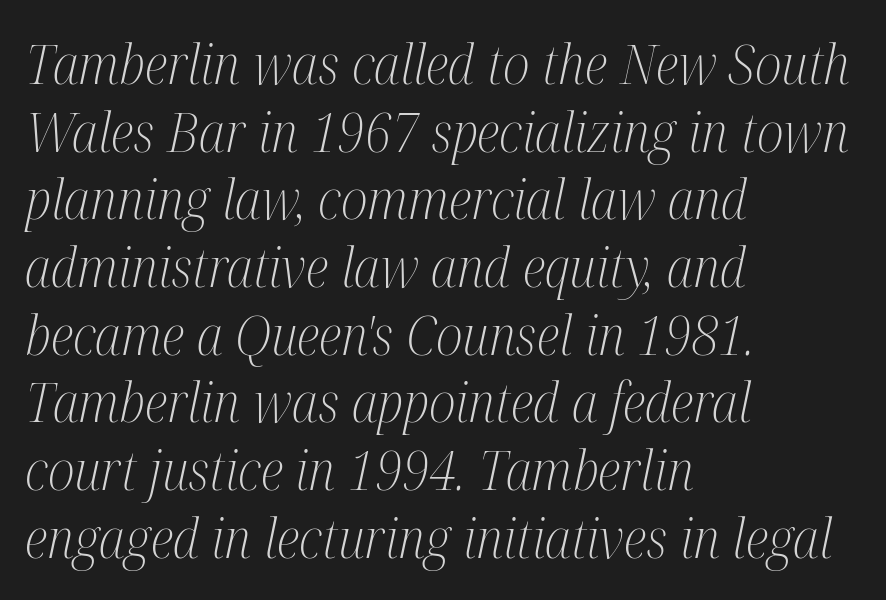
Q: Is the text bold? A: No.
Q: Is the text italic (slanted)? A: Yes, it leans right by about 12 degrees.
Q: Is the typeface a serif or a sans-serif typeface? A: Serif.
Q: Is the text underlined? A: No.
Q: How is the paragraph aligned? A: Left-aligned.
Q: Is the spacing between letters normal or unusually wide? A: Normal.
Q: Width (condensed, normal, or wide)? A: Condensed.
Q: Stroke contrast? A: Medium.
Q: x-height? A: Medium.
Q: Monospaced? A: No.
